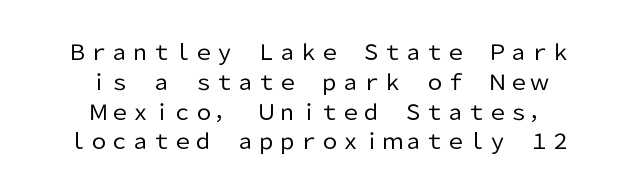
{"italic": "no", "bold": "no", "underline": "no", "align": "center", "line_spacing": "normal", "line_spacing_ratio": 1.42, "letter_spacing": "normal", "letter_spacing_em": 0.0, "glyph_px": 21}
